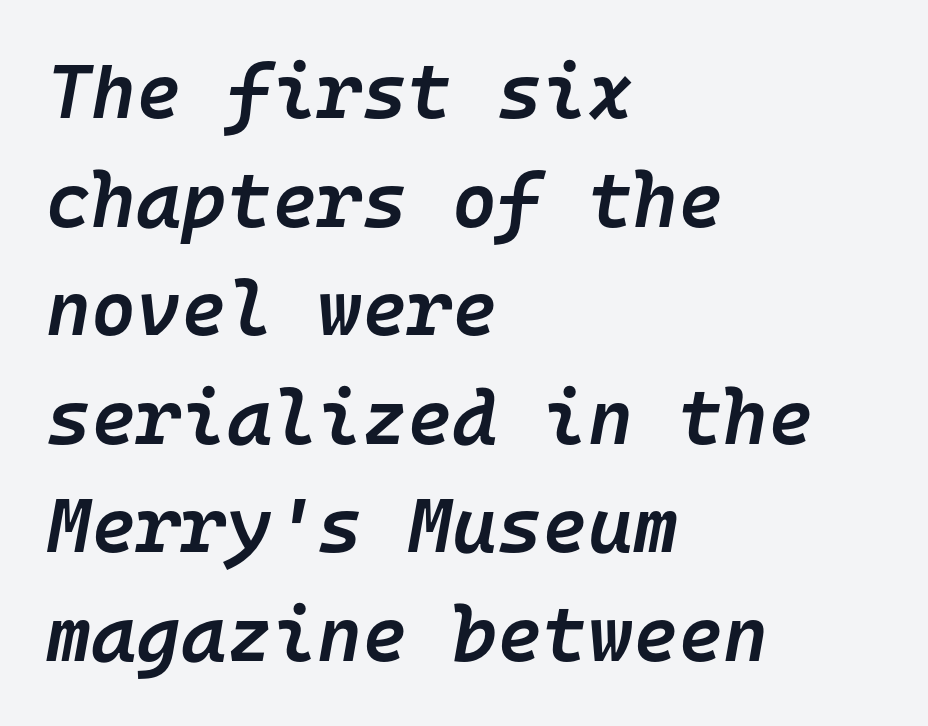
Lines of text with bare space underneath. There's an unmistakable incline to the writing here. The rendering uses typewriter-style spacing with identical character cells. The font is running at a semibold setting, under full bold. The block of text has a typical density, with ordinary space between rows. Characters follow at the spacing the type designer built in.
